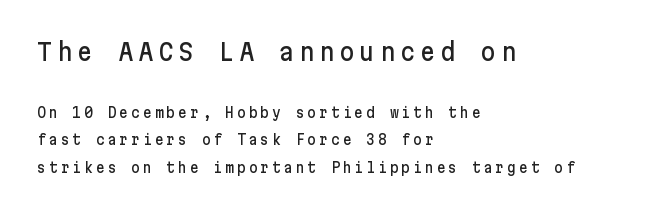
Every row of glyphs begins at an identical x-position on the left. The block of text is sparse from top to bottom, with ample space between rows. These two chunks differ in scale, with the top chunk taking the larger measure. The lettering stays uniformly vertical, giving the passage a roman look. The words here are not underlined.
